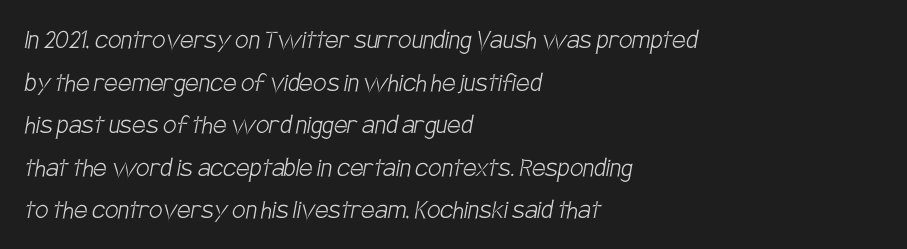
{"serif": "no", "bold": "no", "weight": "light", "width": "condensed", "stroke_contrast": "low", "x_height": "large", "monospaced": "no", "underline": "no", "align": "left", "line_spacing": "normal", "line_spacing_ratio": 1.42, "letter_spacing": "normal", "letter_spacing_em": 0.0, "glyph_px": 30}
